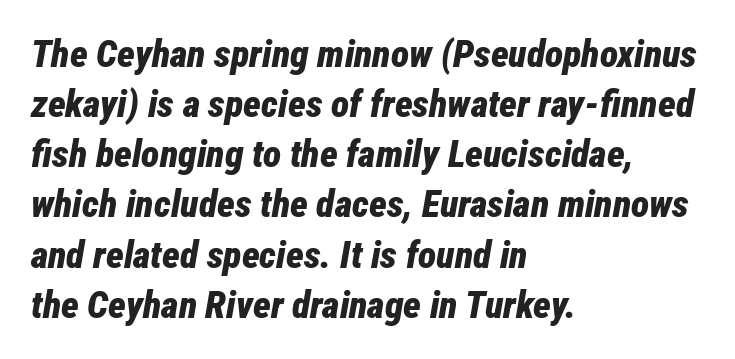
The image shows 38 px bold, condensed type, italic (leaning right); set left-aligned, normal line spacing (1.32x), normal letter spacing, not underlined; low stroke contrast and a medium x-height.
